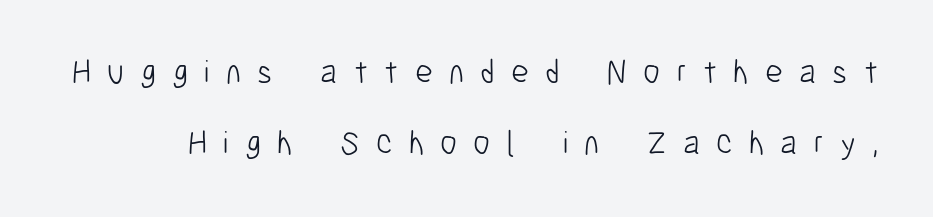
The image shows 34 px light, condensed sans-serif type, upright; set loose line spacing (2.09x), unusually wide letter spacing (+0.48 em), not underlined; low stroke contrast and a medium x-height.
